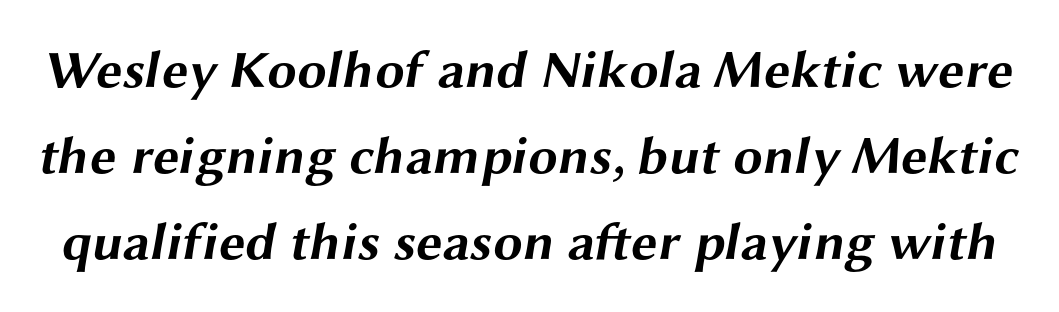
{"serif": "no", "bold": "yes", "weight": "bold", "width": "wide", "stroke_contrast": "medium", "x_height": "medium", "monospaced": "no", "underline": "no", "line_spacing": "normal", "line_spacing_ratio": 1.62, "letter_spacing": "normal", "letter_spacing_em": 0.0, "glyph_px": 53}
